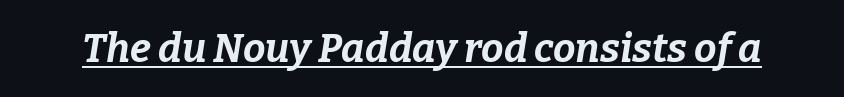
{"italic": "yes", "lean": "right", "slant_degrees": 9, "bold": "yes", "weight": "bold", "width": "normal", "stroke_contrast": "low", "x_height": "medium", "monospaced": "no", "underline": "yes", "letter_spacing": "normal", "letter_spacing_em": 0.0, "glyph_px": 40}
